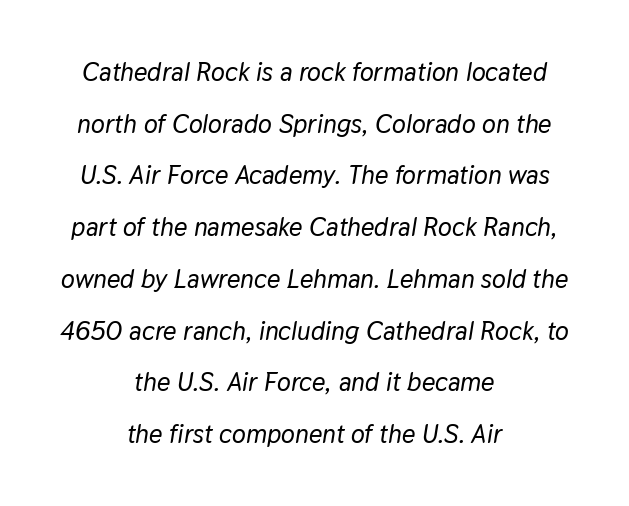
The tracking reads as untouched default to a designer's eye. The gap between lines stays unmarked. Successive baselines arrive slowly, with a big drop between each. Each line is balanced around a shared central axis.
